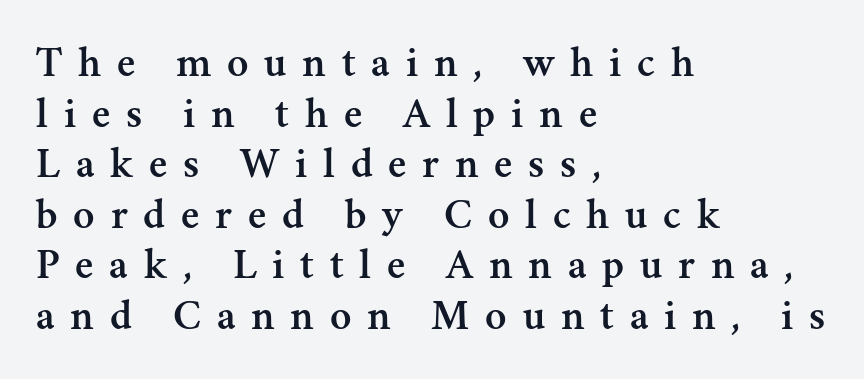
Note the varied advance widths — an 'i' is clearly narrower than an 'm'. The lines are quadded left. Does extra space separate the letters? Yes, quite a lot of it. Honestly, the rows look squashed on top of each other.
